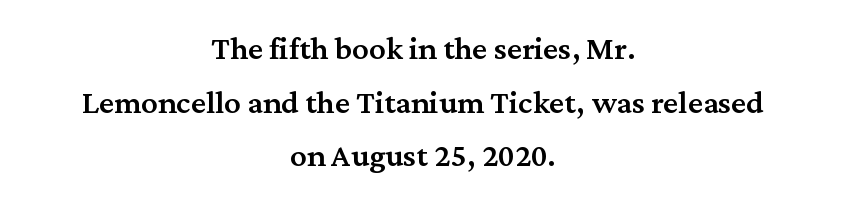
The image shows 41 px serif type, upright; set centered, normal line spacing (1.31x), normal letter spacing, not underlined; medium stroke contrast and a medium x-height.
